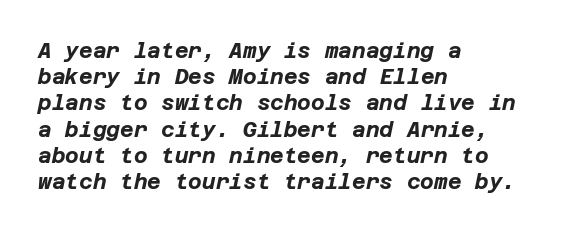
{"italic": "yes", "lean": "right", "slant_degrees": 12, "bold": "yes", "underline": "no", "align": "left", "line_spacing": "normal", "line_spacing_ratio": 1.25, "letter_spacing": "normal", "letter_spacing_em": 0.0, "glyph_px": 21}
